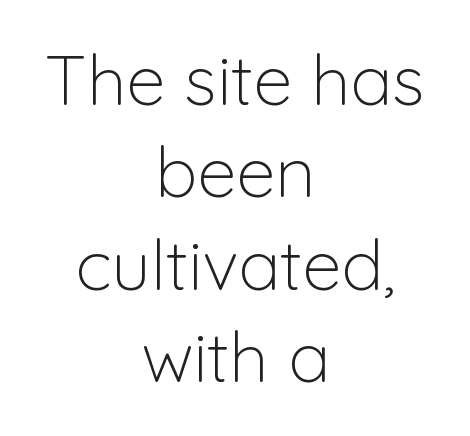
This reads as an unemphasized weight, regular at the heaviest. In terms of leading, this rendering sits right in the middle. The axis of the letterforms is exactly vertical. A typesetter would call this proportional, since set widths differ per character. Is this a sans? Yes — the strokes have no serifs.
